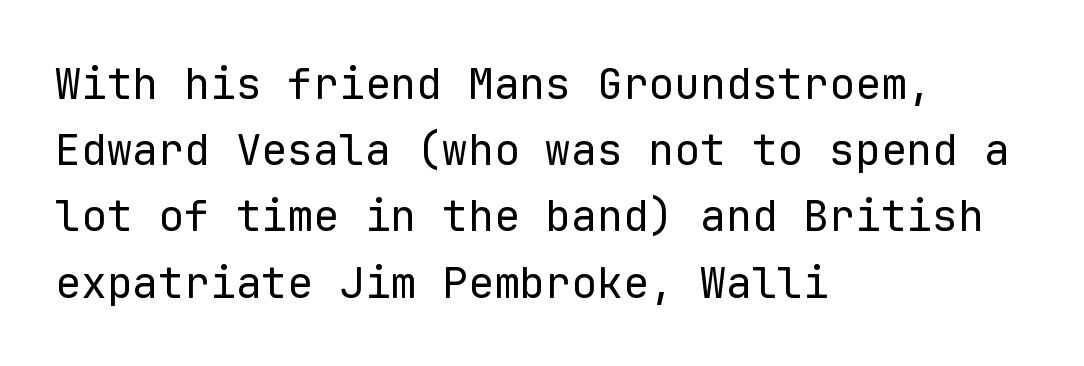
Q: Is the text bold? A: No.
Q: Is the text italic (slanted)? A: No, it is upright.
Q: Is the typeface a serif or a sans-serif typeface? A: Sans-serif.
Q: Is the text underlined? A: No.
Q: How is the paragraph aligned? A: Left-aligned.
Q: Is the spacing between letters normal or unusually wide? A: Normal.
Q: Is the spacing between lines tight, normal or loose? A: Normal.
Q: Width (condensed, normal, or wide)? A: Normal.
Q: Stroke contrast? A: Low.
Q: x-height? A: Medium.
Q: Monospaced? A: Yes.
